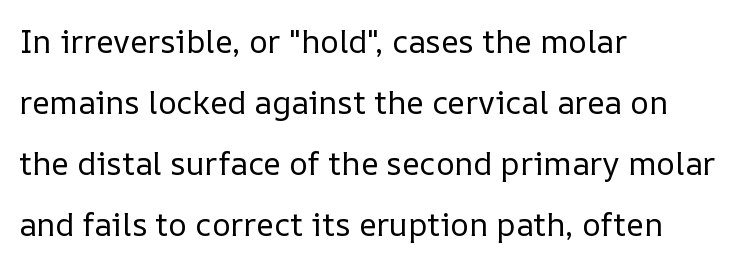
The image shows 32 px regular-weight type, upright; set left-aligned, loose line spacing (1.91x), normal letter spacing, not underlined; low stroke contrast and a medium x-height.
